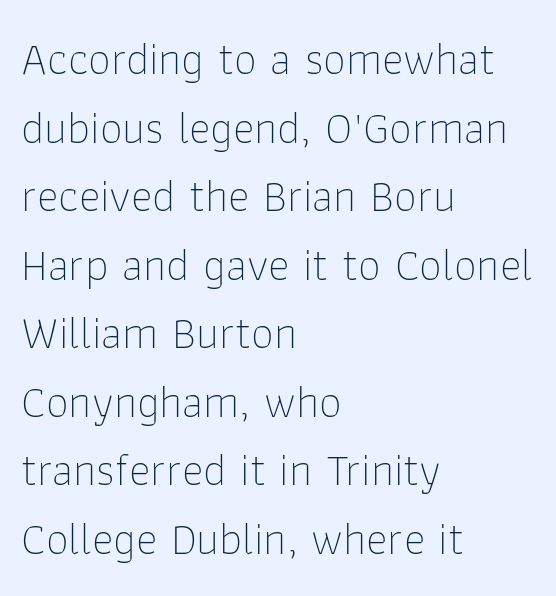
The image shows 46 px thin sans-serif type, upright; set left-aligned, normal line spacing (1.49x), normal letter spacing, not underlined; low stroke contrast and a medium x-height.
